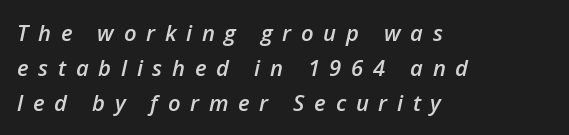
The image shows 22 px text type, italic (leaning right); set left-aligned, normal line spacing (1.58x), unusually wide letter spacing (+0.44 em), not underlined.
